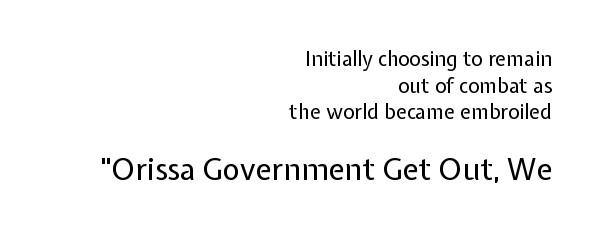
Q: Is the text bold? A: No.
Q: Is the text italic (slanted)? A: No, it is upright.
Q: Is the typeface a serif or a sans-serif typeface? A: Sans-serif.
Q: Is the text underlined? A: No.
Q: How is the paragraph aligned? A: Right-aligned.
Q: Is the spacing between letters normal or unusually wide? A: Normal.
Q: Is the spacing between lines tight, normal or loose? A: Normal.
Q: Which block of text is set in a larger size, the first (top) or the second (bottom)? A: The second (bottom) one.
Q: Width (condensed, normal, or wide)? A: Normal.
Q: Stroke contrast? A: Low.
Q: x-height? A: Medium.
Q: Monospaced? A: No.
